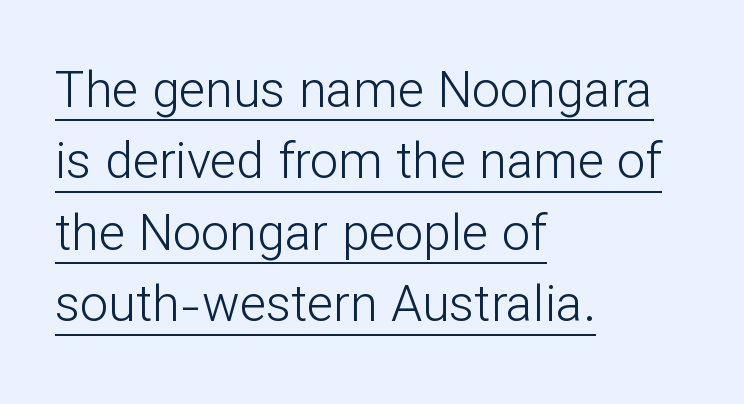
{"serif": "no", "italic": "no", "bold": "no", "weight": "light", "width": "normal", "stroke_contrast": "low", "x_height": "medium", "monospaced": "no", "underline": "yes", "align": "left", "line_spacing": "normal", "line_spacing_ratio": 1.43, "letter_spacing": "normal", "letter_spacing_em": 0.0, "glyph_px": 50}
